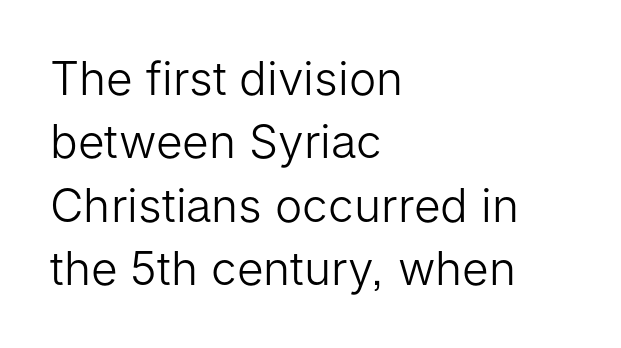
The image shows 46 px light sans-serif type, upright; set left-aligned, normal line spacing (1.38x), normal letter spacing, not underlined; low stroke contrast and a medium x-height.
